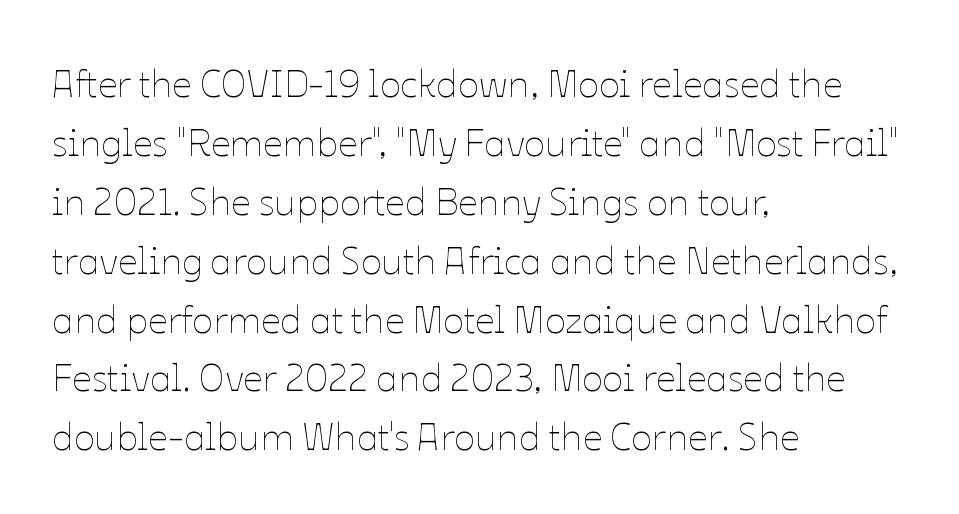
The image shows 39 px thin type, upright; set left-aligned, normal line spacing (1.51x), normal letter spacing, not underlined; low stroke contrast and a medium x-height.
